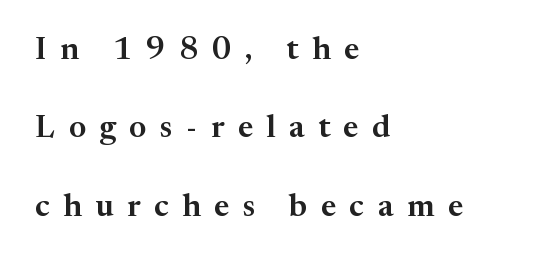
Quick note: not italic, upright. The space directly below the letters is spotless. Glyph-to-glyph distance is far greater than everyday printed text. The rendering anchors every line to the left-hand side. This sample uses a serif face. Varying glyph widths throughout — classic text-font behaviour.
